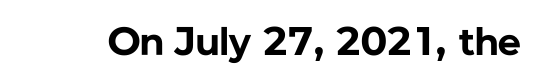
The type is set solid horizontally, with unmodified tracking. Descenders are the only things crossing below the line. Every letter is thick-stroked: bold, no question. Each letter keeps its own natural width here, so spacing adapts to shape.
